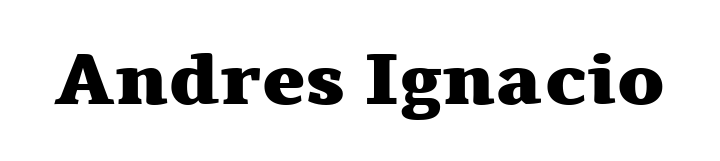
The image shows 74 px heavy, wide serif type, upright; set normal letter spacing, not underlined; medium stroke contrast and a medium x-height.
